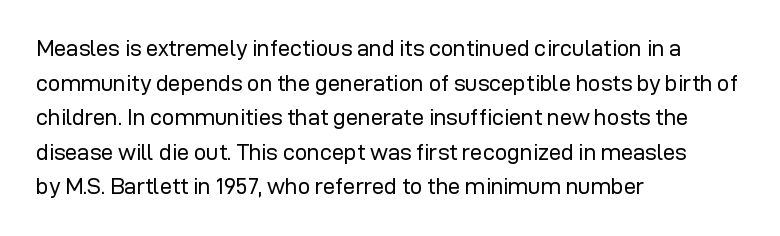
{"italic": "no", "bold": "no", "underline": "no", "align": "left", "line_spacing": "normal", "line_spacing_ratio": 1.57, "letter_spacing": "normal", "letter_spacing_em": 0.0, "glyph_px": 22}
